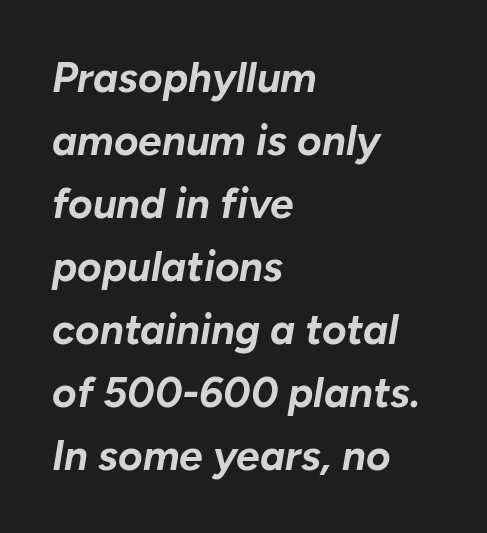
Q: Is the text bold? A: Yes.
Q: Is the text italic (slanted)? A: Yes, it leans right by about 10 degrees.
Q: Is the text underlined? A: No.
Q: How is the paragraph aligned? A: Left-aligned.
Q: Is the spacing between letters normal or unusually wide? A: Normal.
Q: Is the spacing between lines tight, normal or loose? A: Normal.
Q: Width (condensed, normal, or wide)? A: Normal.
Q: Stroke contrast? A: Low.
Q: x-height? A: Medium.
Q: Monospaced? A: No.
